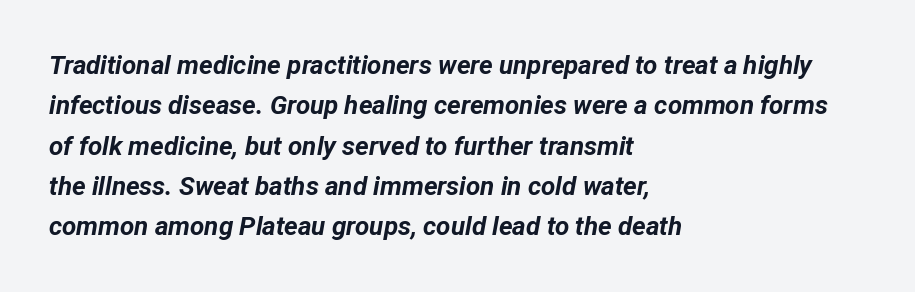
{"italic": "yes", "lean": "right", "slant_degrees": 12, "bold": "yes", "underline": "no", "align": "left", "line_spacing": "normal", "line_spacing_ratio": 1.55, "letter_spacing": "normal", "letter_spacing_em": 0.0, "glyph_px": 26}
